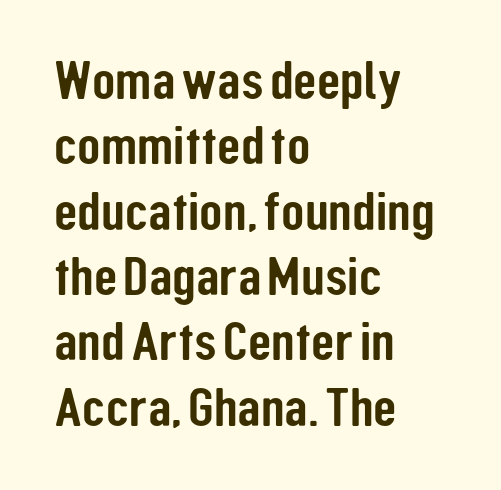
Q: Is the text italic (slanted)? A: No, it is upright.
Q: Is the typeface a serif or a sans-serif typeface? A: Sans-serif.
Q: Is the text underlined? A: No.
Q: How is the paragraph aligned? A: Left-aligned.
Q: Is the spacing between letters normal or unusually wide? A: Normal.
Q: Width (condensed, normal, or wide)? A: Condensed.
Q: Stroke contrast? A: Low.
Q: x-height? A: Medium.
Q: Monospaced? A: No.
